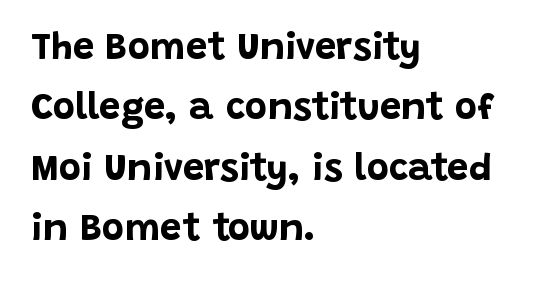
The image shows 38 px bold sans-serif type, upright; set left-aligned, normal line spacing (1.59x), normal letter spacing, not underlined; low stroke contrast and a large x-height.
